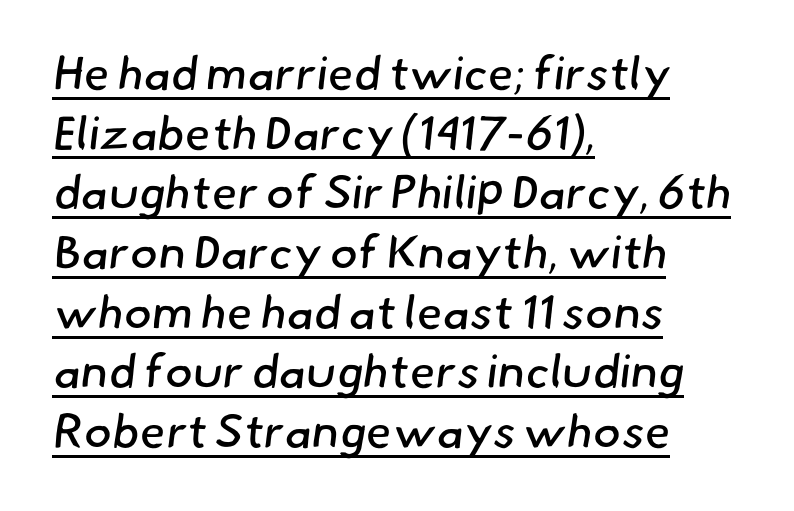
Q: Is the text bold? A: No.
Q: Is the typeface a serif or a sans-serif typeface? A: Sans-serif.
Q: Is the text underlined? A: Yes.
Q: How is the paragraph aligned? A: Left-aligned.
Q: Is the spacing between letters normal or unusually wide? A: Normal.
Q: Is the spacing between lines tight, normal or loose? A: Normal.
Q: Width (condensed, normal, or wide)? A: Normal.
Q: Stroke contrast? A: Low.
Q: x-height? A: Small.
Q: Monospaced? A: No.
